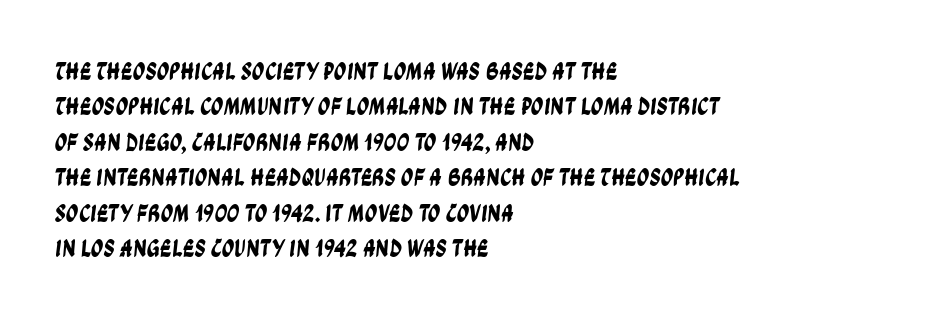
Q: Is the text underlined? A: No.
Q: How is the paragraph aligned? A: Left-aligned.
Q: Is the spacing between letters normal or unusually wide? A: Normal.
Q: Is the spacing between lines tight, normal or loose? A: Normal.
